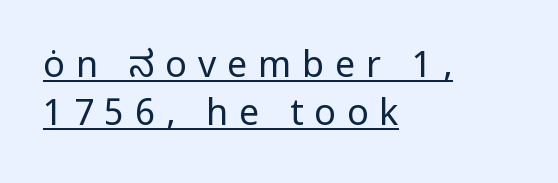
Q: Is the text bold? A: No.
Q: Is the text italic (slanted)? A: No, it is upright.
Q: Is the typeface a serif or a sans-serif typeface? A: Sans-serif.
Q: Is the text underlined? A: Yes.
Q: How is the paragraph aligned? A: Left-aligned.
Q: Is the spacing between letters normal or unusually wide? A: Unusually wide.
Q: Is the spacing between lines tight, normal or loose? A: Normal.
Q: Width (condensed, normal, or wide)? A: Normal.
Q: Stroke contrast? A: Low.
Q: x-height? A: Medium.
Q: Monospaced? A: No.
